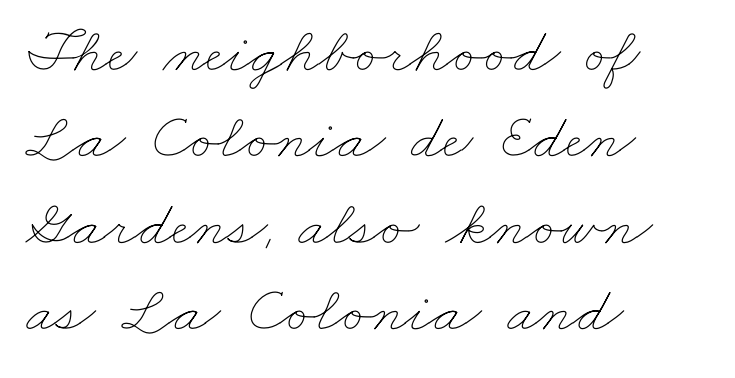
The image shows 65 px thin, wide type; set left-aligned, normal line spacing (1.33x), normal letter spacing, not underlined; low stroke contrast and a small x-height.
